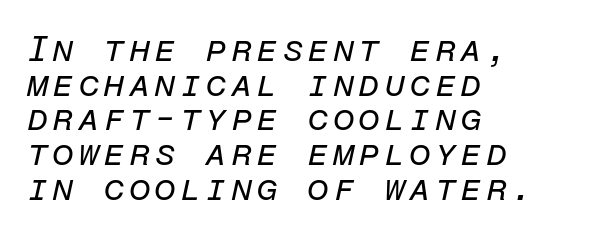
Q: Is the text bold? A: No.
Q: Is the text italic (slanted)? A: Yes, it leans right by about 12 degrees.
Q: Is the text underlined? A: No.
Q: How is the paragraph aligned? A: Left-aligned.
Q: Is the spacing between lines tight, normal or loose? A: Tight.
Q: Width (condensed, normal, or wide)? A: Normal.
Q: Stroke contrast? A: Low.
Q: x-height? A: Medium.
Q: Monospaced? A: Yes.
